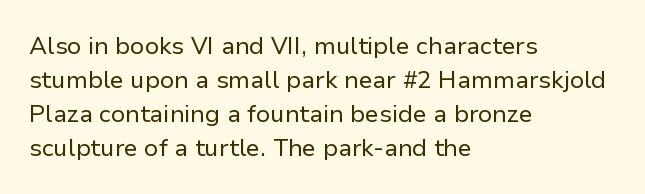
{"italic": "no", "bold": "no", "underline": "no", "align": "left", "line_spacing": "normal", "line_spacing_ratio": 1.41, "letter_spacing": "normal", "letter_spacing_em": 0.0, "glyph_px": 24}
